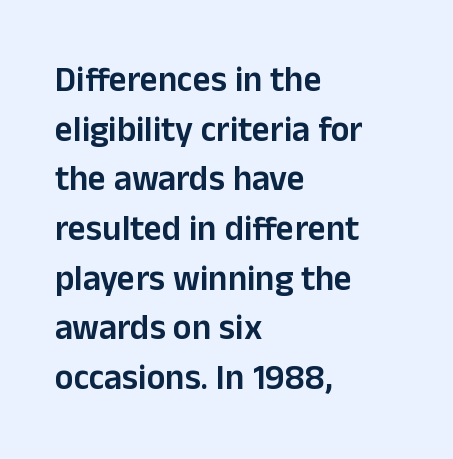
The passage shown is not underscored anywhere. Here the designer chose a conventional face with non-uniform glyph widths. Horizontally, the lines are justified to the leading edge only. Quick note: not italic, upright. Check where the strokes stop: nothing finishes them off — pure sans. Is the letter spacing exaggerated? No — it looks like the ordinary default.
